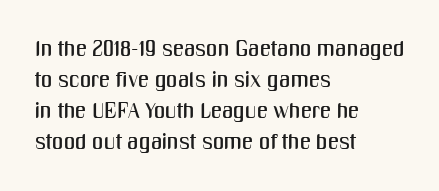
The image shows 22 px text type, upright; set left-aligned, normal line spacing (1.41x), normal letter spacing, not underlined.
